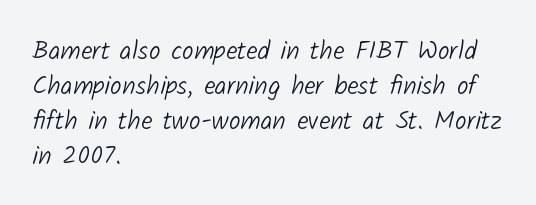
Q: Is the text bold? A: No.
Q: Is the text underlined? A: No.
Q: How is the paragraph aligned? A: Left-aligned.
Q: Is the spacing between letters normal or unusually wide? A: Normal.
Q: Is the spacing between lines tight, normal or loose? A: Normal.
